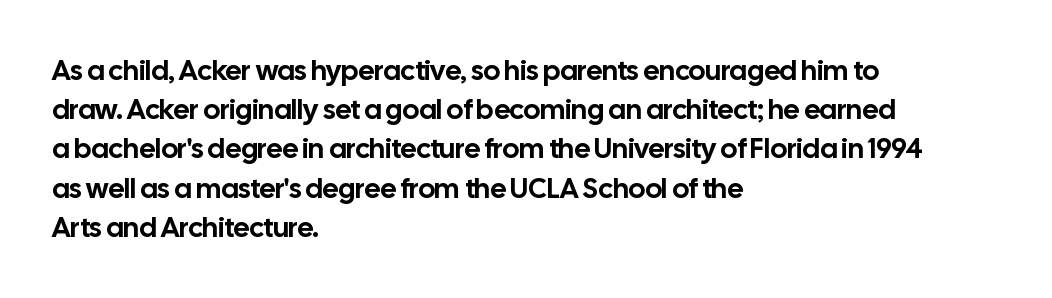
This block has exactly the height ordinary leading produces. Horizontally, the lines are justified to the leading edge only. Each letter keeps its own natural width here, so spacing adapts to shape. Observe the ordinary spacing: letters are neighbours, not strangers. Font category for this specimen: sans-serif.
